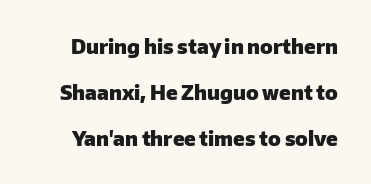
These lines carry a lot of weight — the face is fully bold. The space directly below the letters is spotless. You can tell it's not italic because the verticals are truly vertical. You could fit nearly another row in the gap between these rows.
